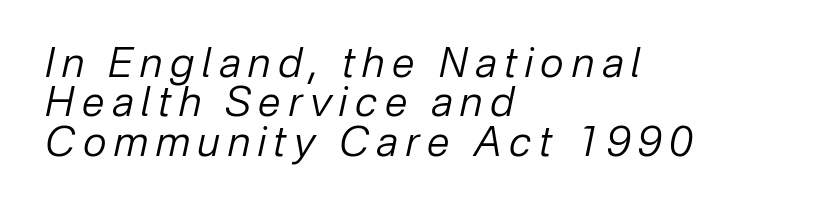
Leading is clearly below the norm, producing a dense column. These lines are rendered in a variable-pitch font. Glance below the letters and you will spot only blank space. Casual observation: everything's shoved over to the left. A quiet, ordinary-to-light weight characterises the typeface. You can tell it's italic because the verticals aren't actually vertical.
